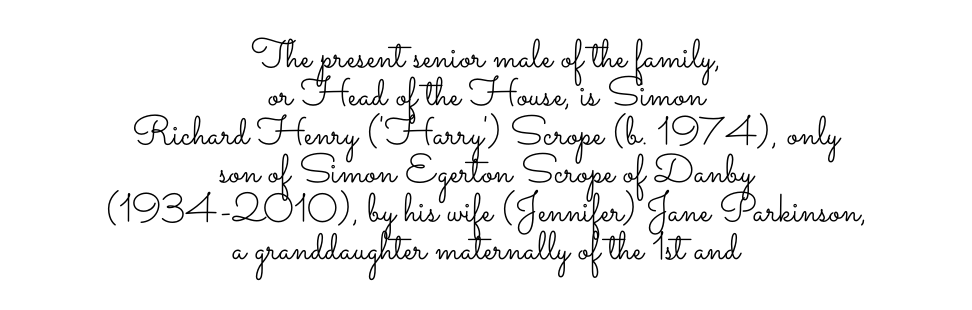
{"bold": "no", "weight": "light", "width": "wide", "stroke_contrast": "low", "x_height": "small", "monospaced": "no", "underline": "no", "align": "center", "line_spacing": "tight", "line_spacing_ratio": 0.96, "letter_spacing": "normal", "letter_spacing_em": 0.0, "glyph_px": 40}
